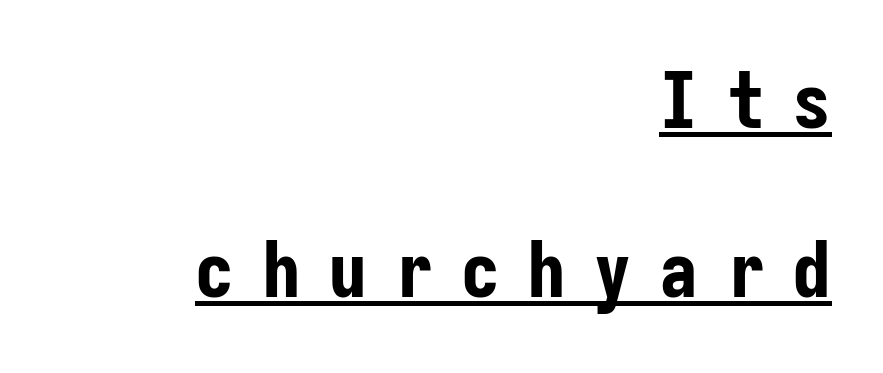
Q: Is the text bold? A: Yes.
Q: Is the text italic (slanted)? A: No, it is upright.
Q: Is the typeface a serif or a sans-serif typeface? A: Sans-serif.
Q: Is the text underlined? A: Yes.
Q: How is the paragraph aligned? A: Right-aligned.
Q: Is the spacing between letters normal or unusually wide? A: Unusually wide.
Q: Is the spacing between lines tight, normal or loose? A: Loose.
Q: Width (condensed, normal, or wide)? A: Condensed.
Q: Stroke contrast? A: Low.
Q: x-height? A: Medium.
Q: Monospaced? A: Yes.
